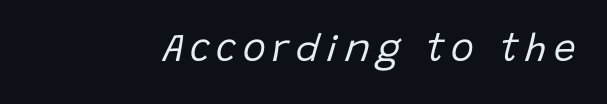
{"italic": "yes", "lean": "right", "slant_degrees": 15, "bold": "no", "weight": "regular", "width": "normal", "stroke_contrast": "low", "x_height": "large", "monospaced": "no", "underline": "no", "glyph_px": 39}
